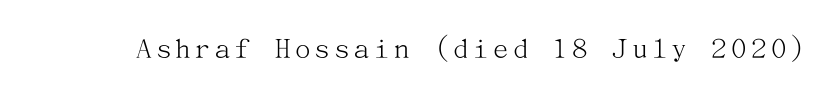
Q: Is the text bold? A: No.
Q: Is the text italic (slanted)? A: No, it is upright.
Q: Is the typeface a serif or a sans-serif typeface? A: Serif.
Q: Is the text underlined? A: No.
Q: Width (condensed, normal, or wide)? A: Normal.
Q: Stroke contrast? A: Medium.
Q: x-height? A: Medium.
